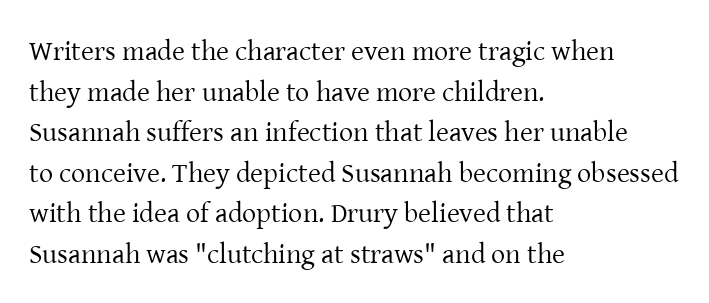
{"serif": "yes", "italic": "no", "bold": "no", "weight": "regular", "width": "normal", "stroke_contrast": "low", "x_height": "medium", "monospaced": "no", "underline": "no", "align": "left", "line_spacing": "normal", "line_spacing_ratio": 1.45, "letter_spacing": "normal", "letter_spacing_em": 0.0, "glyph_px": 28}
